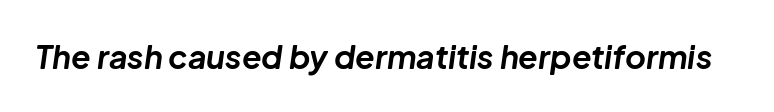
Q: Is the text bold? A: Yes.
Q: Is the text italic (slanted)? A: Yes, it leans right by about 8 degrees.
Q: Is the text underlined? A: No.
Q: Is the spacing between letters normal or unusually wide? A: Normal.
Q: Width (condensed, normal, or wide)? A: Normal.
Q: Stroke contrast? A: Low.
Q: x-height? A: Medium.
Q: Monospaced? A: No.
